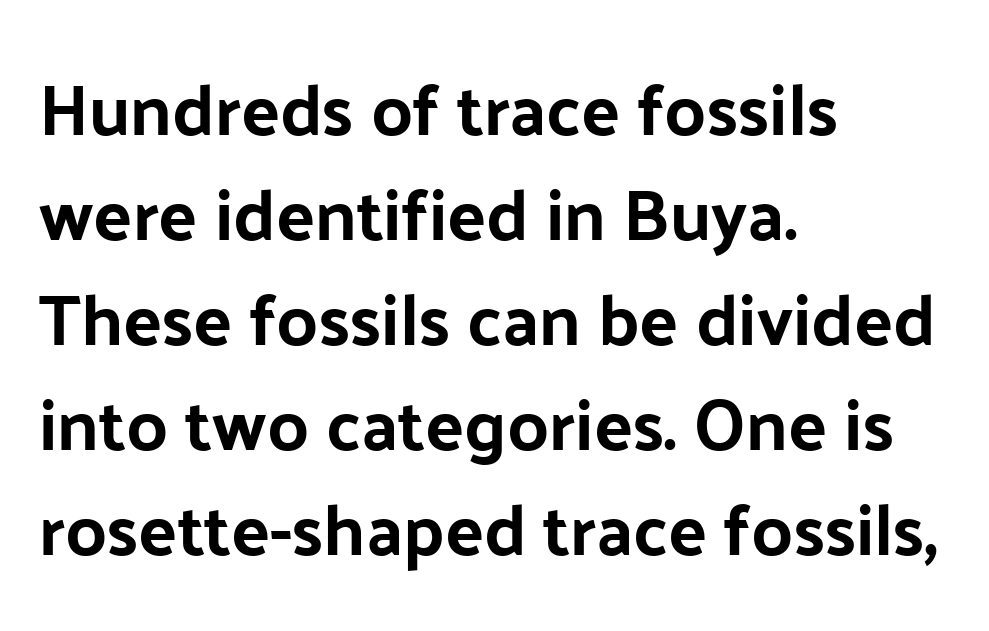
Posture: upright roman. In terms of letterspacing, this is plain default setting. The glyphs in this specimen are sans serif. Varying glyph widths throughout — classic text-font behaviour.
